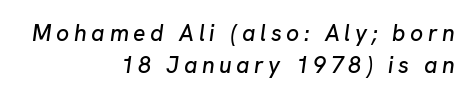
Q: Is the text italic (slanted)? A: Yes, it leans right by about 8 degrees.
Q: Is the text underlined? A: No.
Q: How is the paragraph aligned? A: Right-aligned.
Q: Is the spacing between letters normal or unusually wide? A: Unusually wide.
Q: Is the spacing between lines tight, normal or loose? A: Normal.
